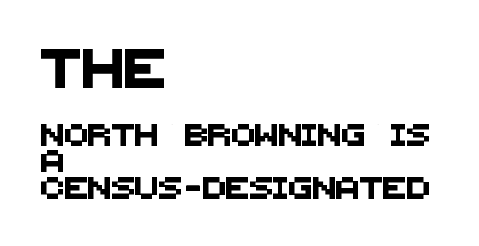
{"serif": "no", "width": "normal", "stroke_contrast": "medium", "x_height": "large", "monospaced": "no", "underline": "no", "align": "left", "line_spacing_ratio": 1.2, "letter_spacing": "normal", "letter_spacing_em": 0.0, "larger_block": "first", "size_ratio": 1.77, "glyph_px": 39}
